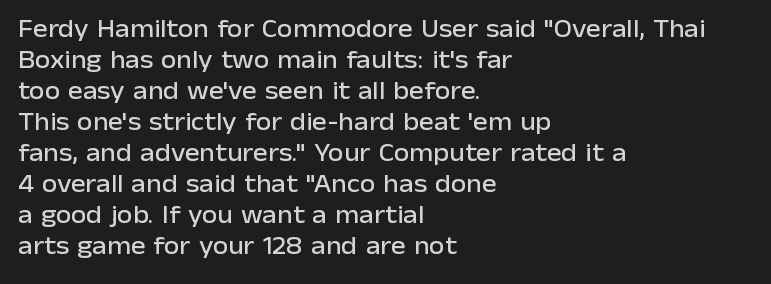
The image shows 25 px text type, upright; set left-aligned, line spacing 1.24x, normal letter spacing, not underlined.
